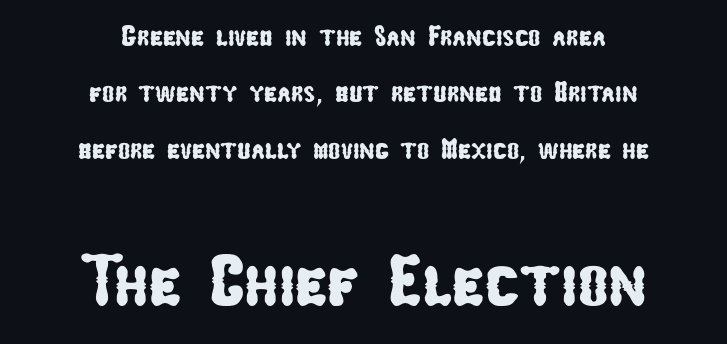
The rendering uses natural spacing where letterforms have individual widths. Only glyphs here, with clear space below each row. Grotesque or geometric, the face here clearly has no serifs. The lower block of text is set noticeably larger than the block above it. Visually the block forms a symmetrical silhouette, jagged on both flanks. The lines are spread far apart with generous leading.
